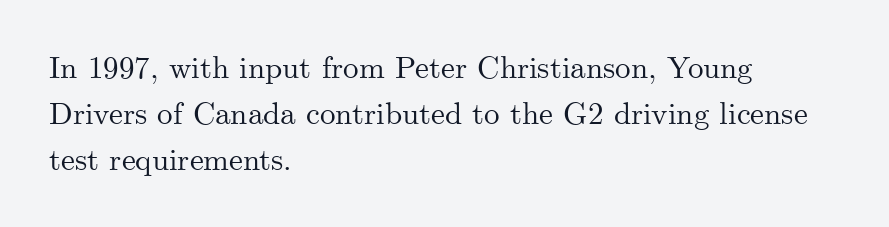
Q: Is the text italic (slanted)? A: No, it is upright.
Q: Is the typeface a serif or a sans-serif typeface? A: Serif.
Q: Is the text underlined? A: No.
Q: How is the paragraph aligned? A: Left-aligned.
Q: Is the spacing between letters normal or unusually wide? A: Normal.
Q: Is the spacing between lines tight, normal or loose? A: Normal.
Q: Width (condensed, normal, or wide)? A: Normal.
Q: Stroke contrast? A: Medium.
Q: x-height? A: Small.
Q: Monospaced? A: No.
